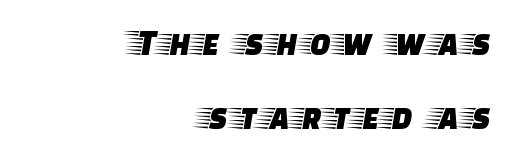
Q: Is the text italic (slanted)? A: Yes.
Q: Is the typeface a serif or a sans-serif typeface? A: Serif.
Q: Is the text underlined? A: No.
Q: How is the paragraph aligned? A: Right-aligned.
Q: Is the spacing between lines tight, normal or loose? A: Loose.
Q: Width (condensed, normal, or wide)? A: Wide.
Q: Stroke contrast? A: Low.
Q: x-height? A: Large.
Q: Monospaced? A: No.
